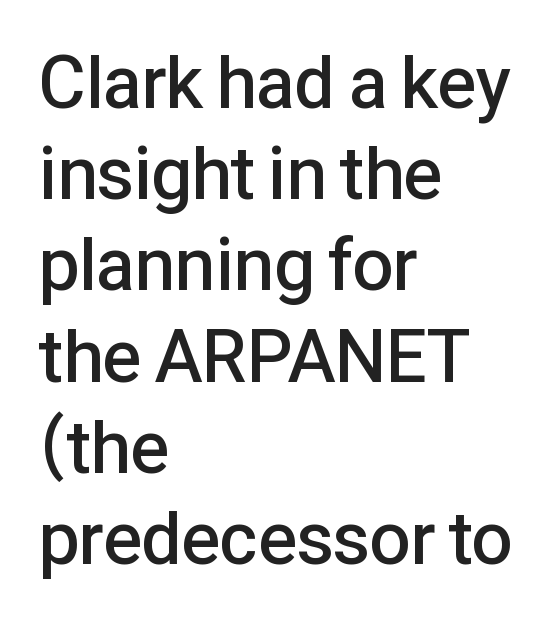
Q: Is the text bold? A: Semi-bold.
Q: Is the text italic (slanted)? A: No, it is upright.
Q: Is the typeface a serif or a sans-serif typeface? A: Sans-serif.
Q: Is the text underlined? A: No.
Q: How is the paragraph aligned? A: Left-aligned.
Q: Is the spacing between letters normal or unusually wide? A: Normal.
Q: Is the spacing between lines tight, normal or loose? A: Normal.
Q: Width (condensed, normal, or wide)? A: Normal.
Q: Stroke contrast? A: Low.
Q: x-height? A: Medium.
Q: Monospaced? A: No.
